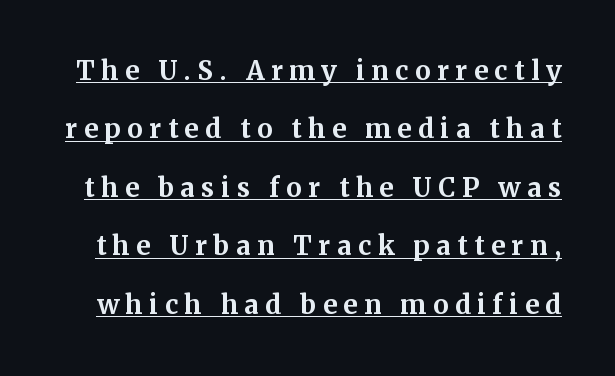
The image shows 26 px bold type, upright; set loose line spacing (2.25x), unusually wide letter spacing (+0.25 em), underlined.
